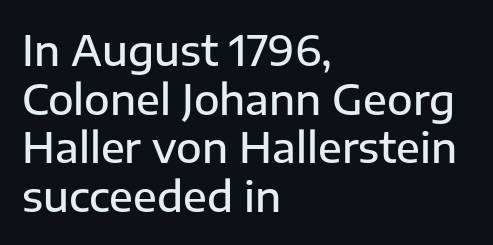
The paragraph has a hard left edge and a soft right edge. Vertical strokes here are truly vertical. Decoration check: the copy has no underline. Tracking here is standard; glyphs follow each other at the usual distance.
